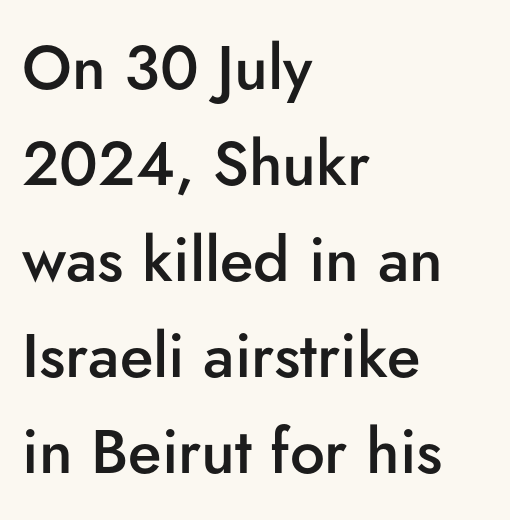
The image shows 62 px semibold sans-serif type, upright; set left-aligned, normal line spacing (1.55x), normal letter spacing, not underlined; low stroke contrast and a small x-height.
